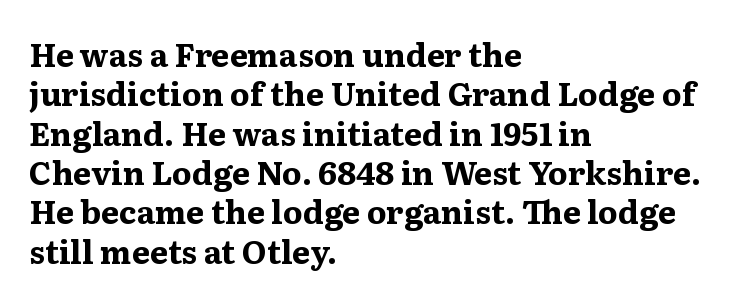
{"serif": "yes", "italic": "no", "bold": "yes", "weight": "bold", "width": "wide", "stroke_contrast": "medium", "x_height": "medium", "monospaced": "no", "underline": "no", "align": "left", "line_spacing_ratio": 1.23, "letter_spacing": "normal", "letter_spacing_em": 0.0, "glyph_px": 32}
